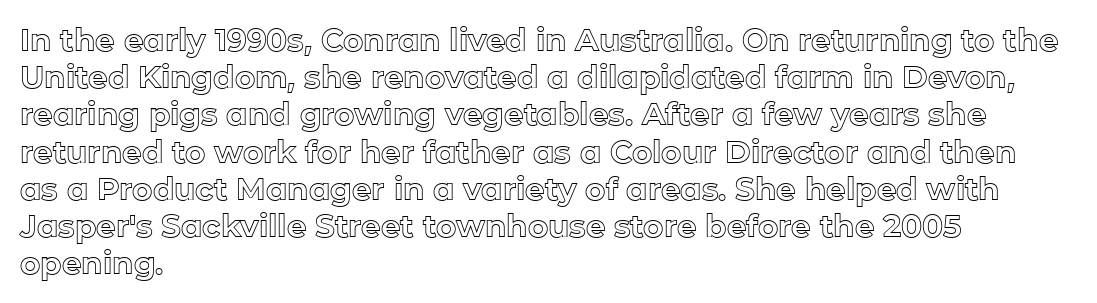
The image shows 31 px text type, upright; set left-aligned, line spacing 1.2x, normal letter spacing, not underlined; a medium x-height.
